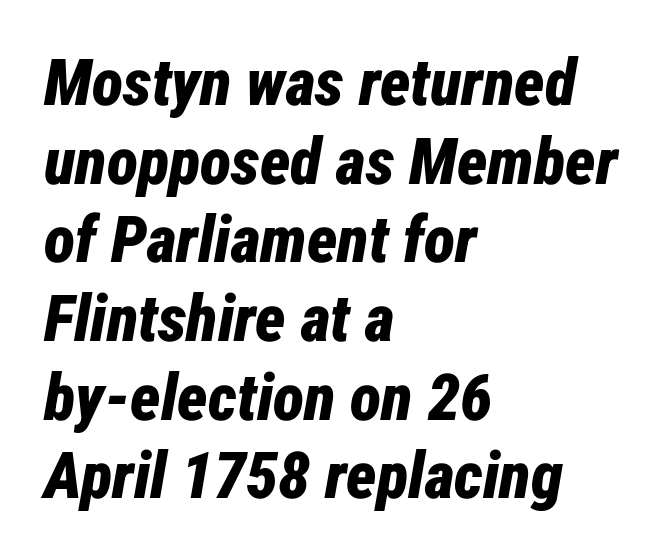
An italicized treatment has been applied to the whole sample. Compared with typical body copy, the letter spacing here is the same. Spacing verdict: proportional, widths tailored to each character. The strip under each line holds only bare page. A full-strength bold gives these letters their thick strokes. Line starts are locked; line ends wander.
